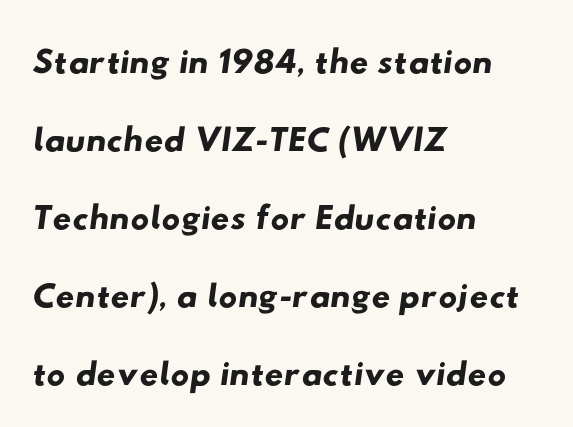
The image shows 52 px wide sans-serif type; set left-aligned, normal line spacing (1.5x), normal letter spacing, not underlined; low stroke contrast and a small x-height.
